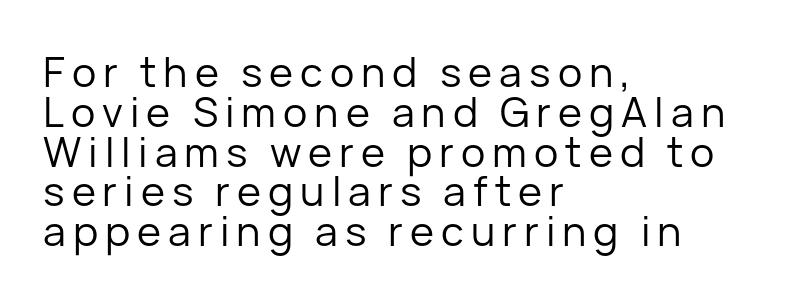
Very little white space separates one row of letters from the next. The gap between lines stays unmarked. The passage shown is not bold in any degree. Character widths vary here, with narrow letters taking less room than wide ones. Font category for this specimen: sans-serif.
